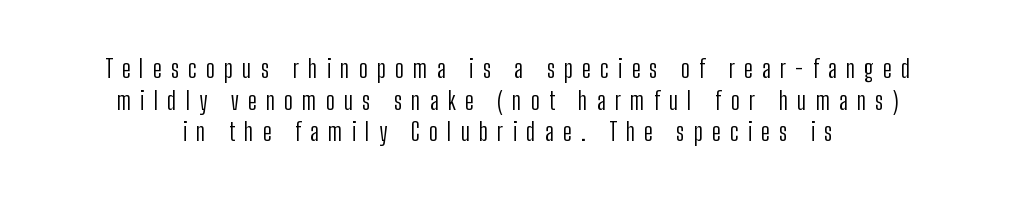
Q: Is the text bold? A: No.
Q: Is the text italic (slanted)? A: No, it is upright.
Q: Is the text underlined? A: No.
Q: Is the spacing between letters normal or unusually wide? A: Unusually wide.
Q: Is the spacing between lines tight, normal or loose? A: Normal.
